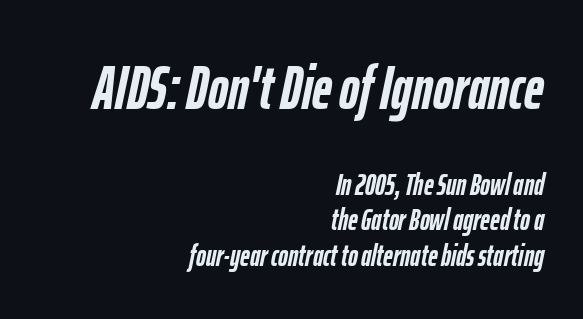
{"italic": "yes", "lean": "right", "slant_degrees": 12, "bold": "yes", "weight": "semibold", "width": "condensed", "stroke_contrast": "low", "x_height": "medium", "monospaced": "no", "underline": "no", "align": "right", "line_spacing_ratio": 1.18, "letter_spacing": "normal", "letter_spacing_em": 0.0, "larger_block": "first", "size_ratio": 2.03, "glyph_px": 61}
